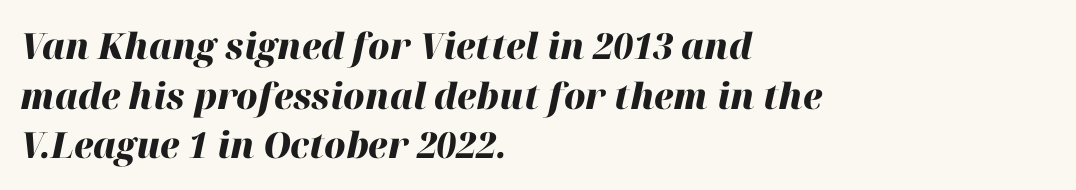
Each word holds together tightly as a unit, with standard inter-letter gaps. This rendering features lettering with no underline. Character widths vary here, with narrow letters taking less room than wide ones. Typeset ragged right — the left edge is the straight one. The lettering tilts uniformly, giving the passage an italic look. Does the weight exceed regular? Yes, all the way to bold.
